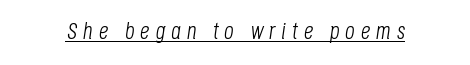
{"italic": "yes", "lean": "right", "slant_degrees": 8, "bold": "no", "underline": "yes", "letter_spacing": "wide", "letter_spacing_em": 0.24, "glyph_px": 24}
